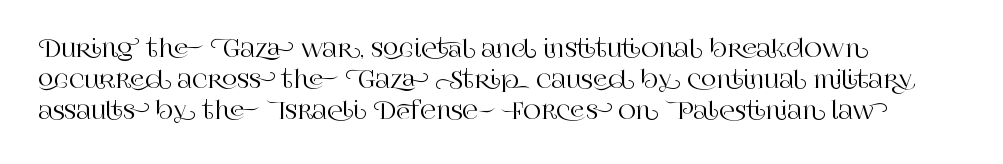
{"italic": "no", "underline": "no", "align": "left", "line_spacing": "normal", "line_spacing_ratio": 1.3, "letter_spacing": "normal", "letter_spacing_em": 0.0, "glyph_px": 24}
